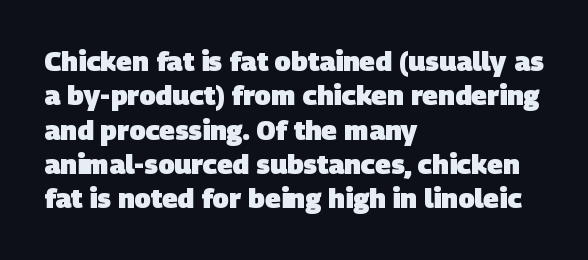
Q: Is the text bold? A: Yes.
Q: Is the text underlined? A: No.
Q: How is the paragraph aligned? A: Left-aligned.
Q: Is the spacing between letters normal or unusually wide? A: Normal.
Q: Is the spacing between lines tight, normal or loose? A: Normal.
